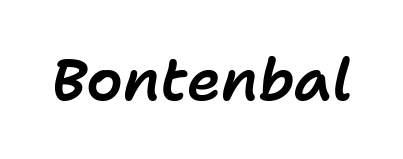
A typesetter would call this proportional, since set widths differ per character. The face used here has a pronounced slope to its letters. The glyphs are unaccompanied by any horizontal stroke below them. Inter-character spacing is left at the font's built-in metrics.
